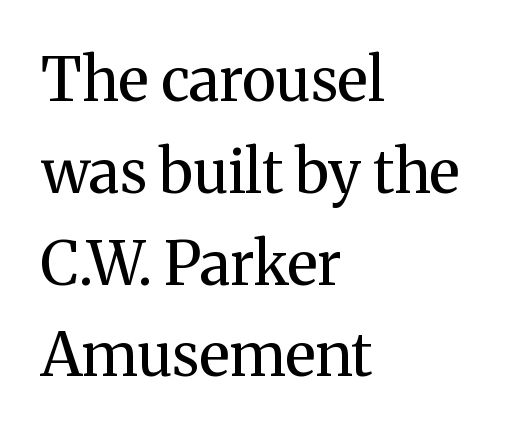
The rendering anchors every line to the left-hand side. This rendering leaves character spacing at its baseline value. Underline: absent. The face looks like a standard text weight, possibly lighter. The designer went with a serif here, giving each stem small feet. One glance says typical: line gaps are just what's usual.
